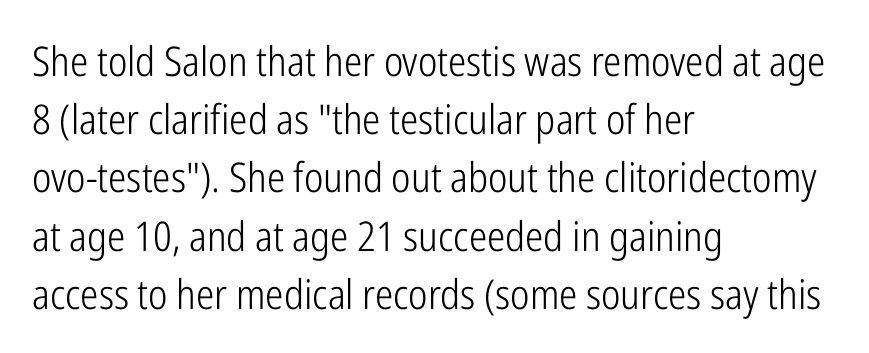
Q: Is the text bold? A: No.
Q: Is the text italic (slanted)? A: No, it is upright.
Q: Is the typeface a serif or a sans-serif typeface? A: Sans-serif.
Q: Is the text underlined? A: No.
Q: How is the paragraph aligned? A: Left-aligned.
Q: Is the spacing between letters normal or unusually wide? A: Normal.
Q: Is the spacing between lines tight, normal or loose? A: Normal.
Q: Width (condensed, normal, or wide)? A: Condensed.
Q: Stroke contrast? A: Low.
Q: x-height? A: Medium.
Q: Monospaced? A: No.
